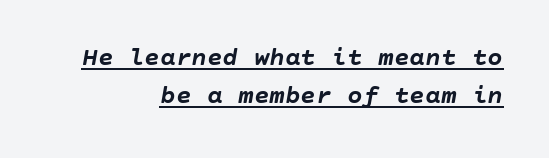
Characters follow at the spacing the type designer built in. Regular leading. Slanted lettering throughout. In terms of weight, the rendering is a true, heavy bold. The paragraph shown leans on its right margin.
